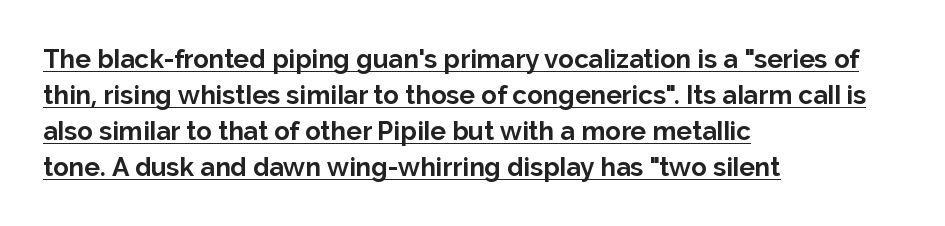
{"italic": "no", "bold": "yes", "underline": "yes", "align": "left", "line_spacing": "normal", "line_spacing_ratio": 1.38, "letter_spacing": "normal", "letter_spacing_em": 0.0, "glyph_px": 26}
